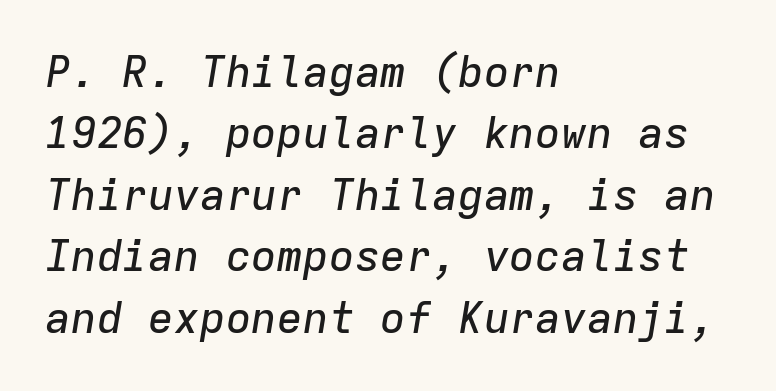
Here the designer chose a console-style face with uniform glyph widths. Here the glyphs are tracked normally, forming tight word shapes. A clean baseline with only descenders dipping below it. Regarding leading, the lines here are spaced in the standard way. A student would call this left alignment; a typographer would say flush left, rag right. The specimen reads as italic at a glance.
